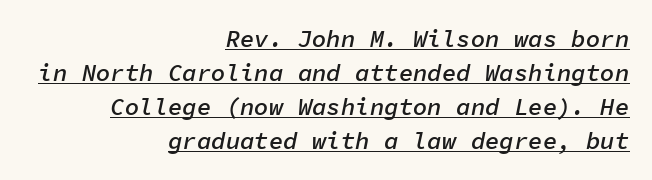
The image shows 24 px text type, italic (leaning right); set right-aligned, normal line spacing (1.42x), normal letter spacing, underlined.
